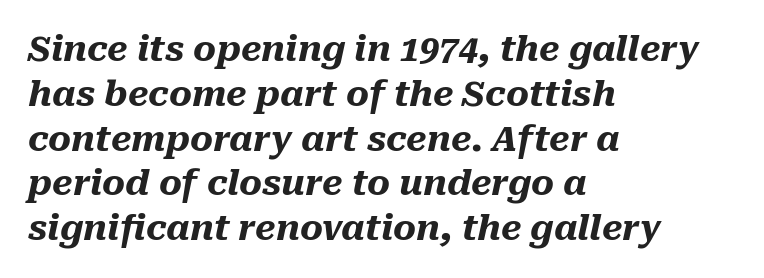
Q: Is the text bold? A: Yes.
Q: Is the text italic (slanted)? A: Yes, it leans right by about 10 degrees.
Q: Is the text underlined? A: No.
Q: How is the paragraph aligned? A: Left-aligned.
Q: Is the spacing between letters normal or unusually wide? A: Normal.
Q: Is the spacing between lines tight, normal or loose? A: Normal.
Q: Width (condensed, normal, or wide)? A: Normal.
Q: Stroke contrast? A: Medium.
Q: x-height? A: Medium.
Q: Monospaced? A: No.
